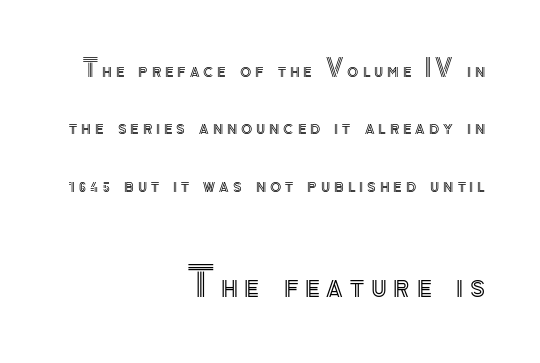
{"italic": "no", "width": "normal", "x_height": "small", "monospaced": "no", "underline": "no", "align": "right", "line_spacing": "loose", "line_spacing_ratio": 2.5, "larger_block": "second", "size_ratio": 1.74, "glyph_px": 40}
